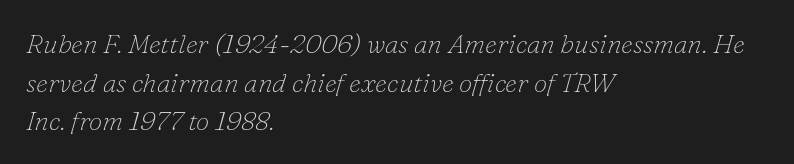
Q: Is the text bold? A: No.
Q: Is the text italic (slanted)? A: Yes, it leans right by about 16 degrees.
Q: Is the text underlined? A: No.
Q: How is the paragraph aligned? A: Left-aligned.
Q: Is the spacing between letters normal or unusually wide? A: Normal.
Q: Is the spacing between lines tight, normal or loose? A: Normal.
